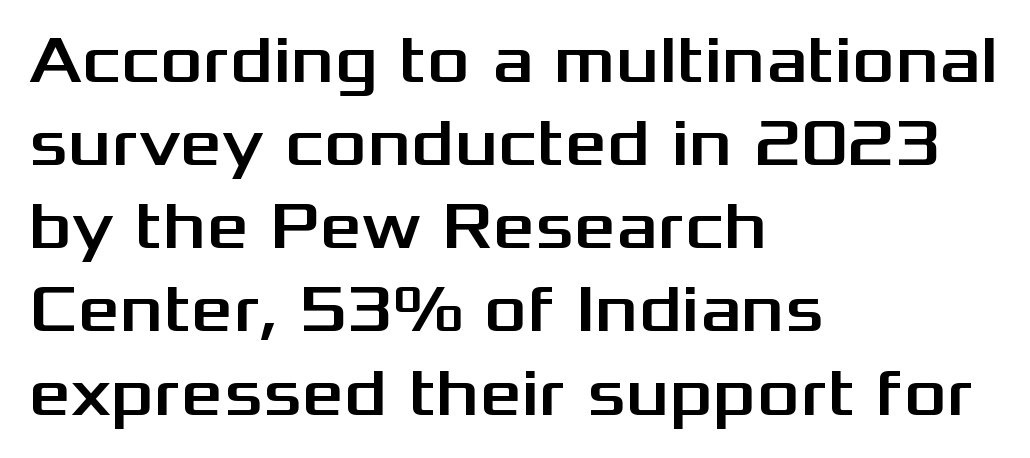
This sample has the flowing, uneven cadence of proportional lettering. Normally led — the rows are evenly, conventionally spaced. The baseline area is clear. Which margin do the lines hug? The left one — the right edge is uneven. Unlike italic type, these characters show no tilt at all. Characters follow at the spacing the type designer built in.
